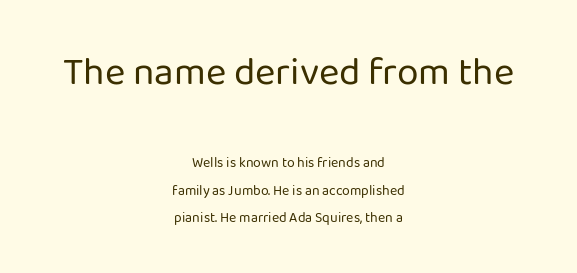
The image shows 39 px regular-weight sans-serif type, upright; set centered, loose line spacing (1.95x), normal letter spacing, not underlined; the first (top) block is 2.79x larger; low stroke contrast and a medium x-height.
